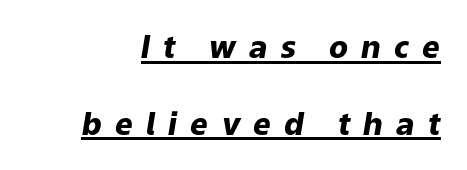
The image shows 31 px heavy type, italic (leaning right); set loose line spacing (2.47x), unusually wide letter spacing (+0.43 em), underlined; low stroke contrast and a medium x-height.
